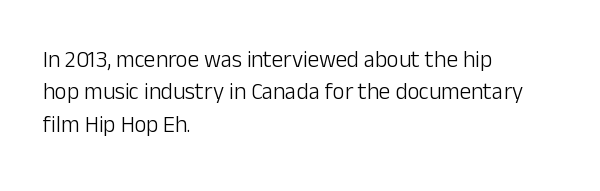
The image shows 23 px text type, upright; set left-aligned, normal line spacing (1.41x), normal letter spacing, not underlined.
